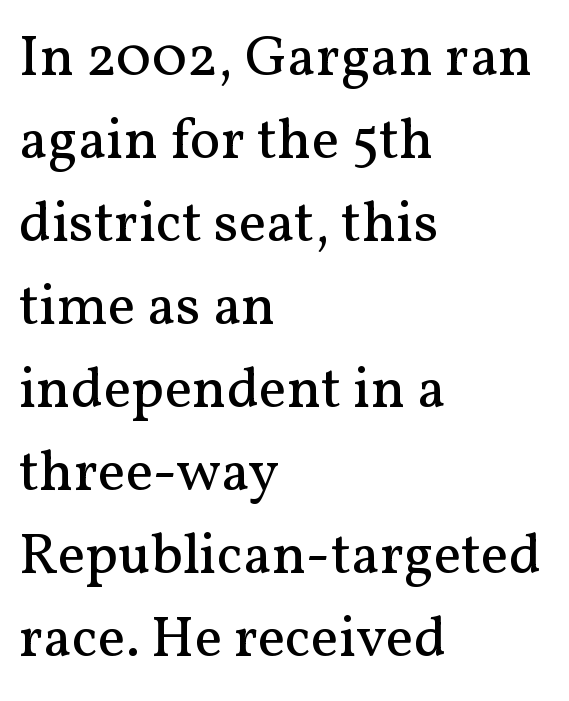
This rendering features lettering with no underline. Does extra space separate the letters? No, they use regular spacing. The strokes carry an ordinary text weight at most. The face used here is proportionally spaced, like ordinary book or web type. This sample keeps an unexceptional amount of space between lines. Italic? Not at all — the glyphs are vertical.
